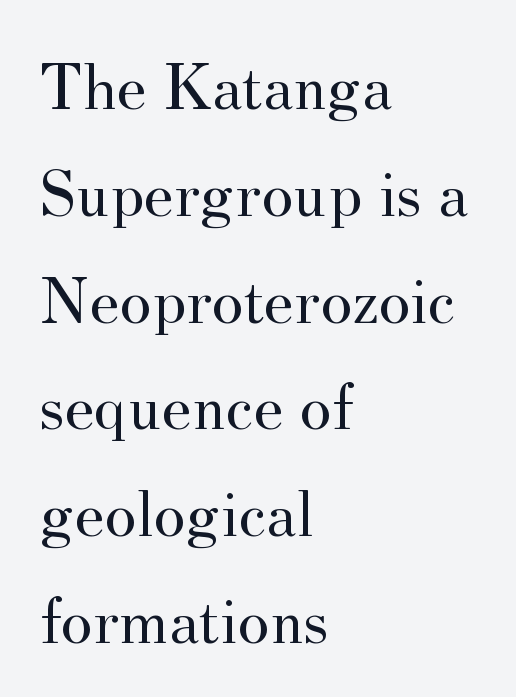
The image shows 68 px regular-weight serif type, upright; set left-aligned, normal line spacing (1.57x), normal letter spacing, not underlined; medium stroke contrast and a small x-height.
